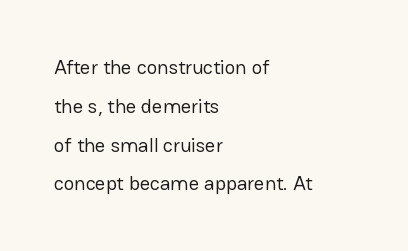
Nothing heavy about these letters — not bold at all. The line texture is even and compact thanks to regular tracking. Ordinary non-slanted type is in use. The strip under each line holds only bare page.
